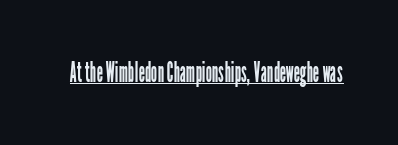
The image shows 28 px regular-weight, condensed sans-serif type, upright; set normal letter spacing, underlined; low stroke contrast and a medium x-height.
